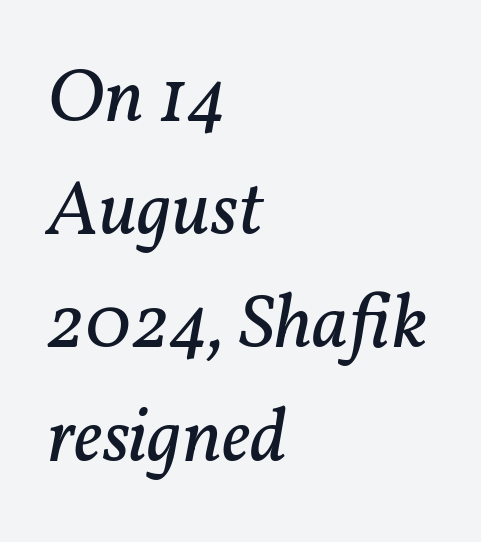
The image shows 77 px regular-weight serif type, italic (leaning right); set left-aligned, normal line spacing (1.47x), normal letter spacing, not underlined; low stroke contrast and a medium x-height.
